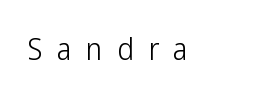
Q: Is the text bold? A: No.
Q: Is the text italic (slanted)? A: No, it is upright.
Q: Is the typeface a serif or a sans-serif typeface? A: Sans-serif.
Q: Is the text underlined? A: No.
Q: Is the spacing between letters normal or unusually wide? A: Unusually wide.
Q: Width (condensed, normal, or wide)? A: Condensed.
Q: Stroke contrast? A: Low.
Q: x-height? A: Medium.
Q: Monospaced? A: No.
